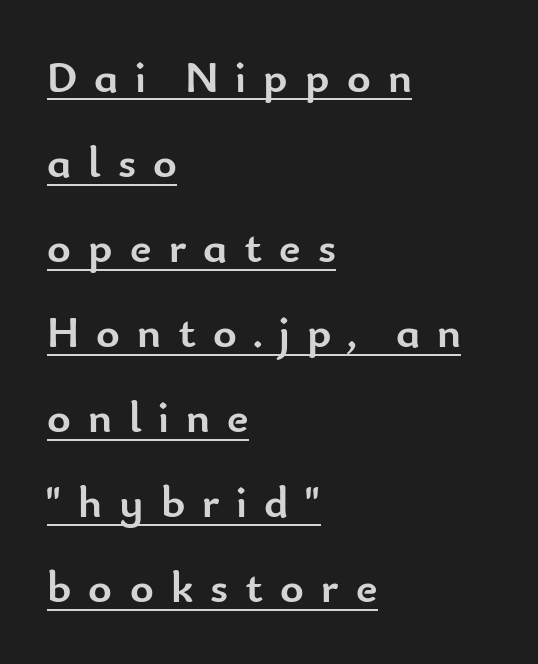
This sample uses a sans-serif face. Weight check: bold — yes, fully. The face used here is proportionally spaced, like ordinary book or web type. Italic? Not at all — the glyphs are vertical.
